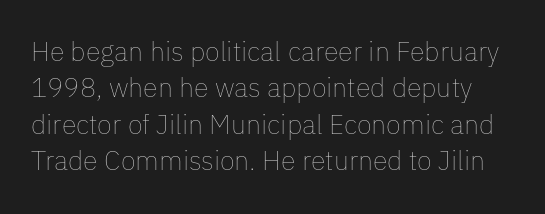
The zone under the glyphs is completely vacant. These lines keep a tight, regular rhythm from letter to letter. Counters stay open thanks to moderate or lighter strokes. Evenly set lines give the paragraph a standard silhouette. It's the straight-up-and-down kind of type.
